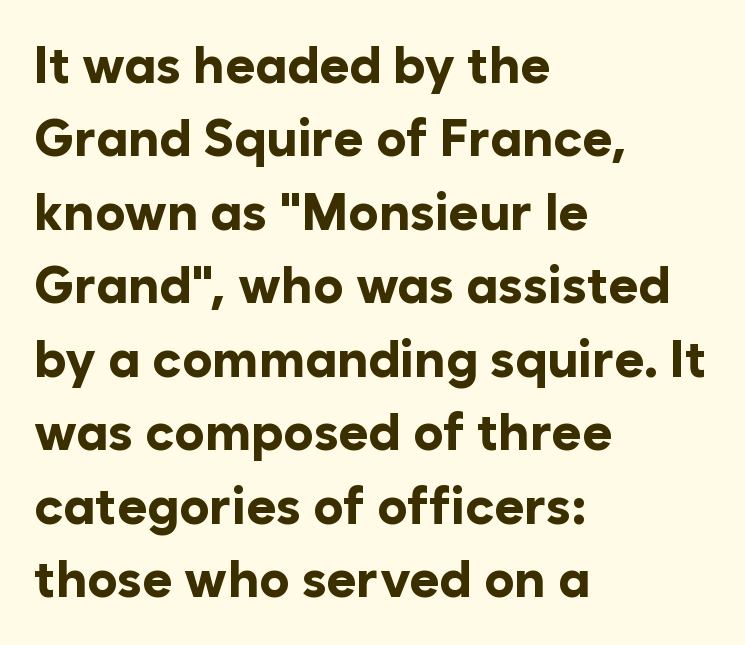
The image shows 51 px bold sans-serif type, upright; set left-aligned, normal line spacing (1.44x), normal letter spacing, not underlined; low stroke contrast and a medium x-height.
